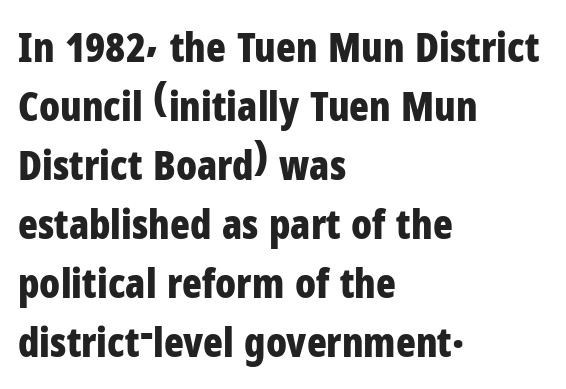
Q: Is the text bold? A: Yes.
Q: Is the text italic (slanted)? A: No, it is upright.
Q: Is the typeface a serif or a sans-serif typeface? A: Sans-serif.
Q: Is the text underlined? A: No.
Q: How is the paragraph aligned? A: Left-aligned.
Q: Is the spacing between letters normal or unusually wide? A: Normal.
Q: Is the spacing between lines tight, normal or loose? A: Normal.
Q: Width (condensed, normal, or wide)? A: Condensed.
Q: Stroke contrast? A: Low.
Q: x-height? A: Medium.
Q: Monospaced? A: No.
